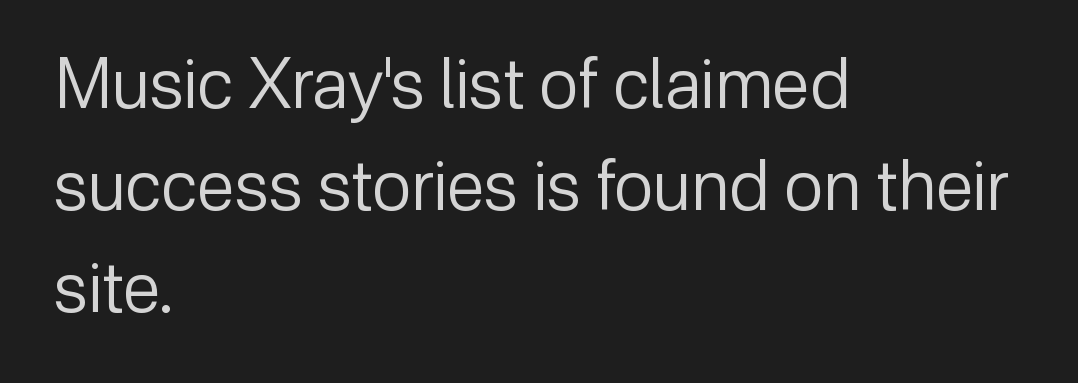
The image shows 69 px regular-weight sans-serif type, upright; set left-aligned, normal line spacing (1.48x), normal letter spacing, not underlined; low stroke contrast and a medium x-height.
